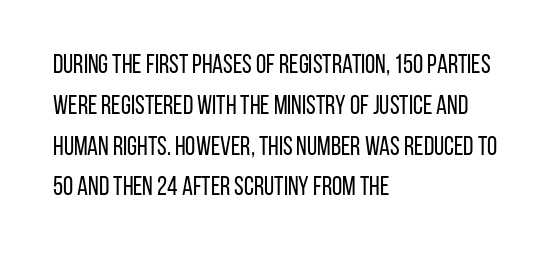
{"italic": "no", "bold": "no", "underline": "no", "align": "left", "line_spacing": "normal", "line_spacing_ratio": 1.57, "letter_spacing": "normal", "letter_spacing_em": 0.0, "glyph_px": 26}
